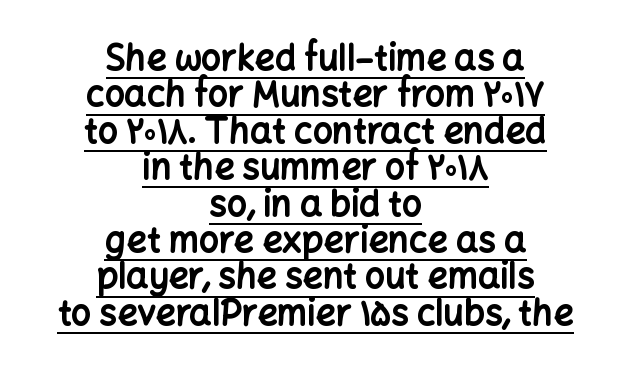
{"serif": "no", "italic": "no", "bold": "yes", "weight": "bold", "width": "normal", "stroke_contrast": "low", "x_height": "medium", "monospaced": "no", "underline": "yes", "align": "center", "line_spacing": "tight", "line_spacing_ratio": 1.04, "letter_spacing": "normal", "letter_spacing_em": 0.0, "glyph_px": 35}
